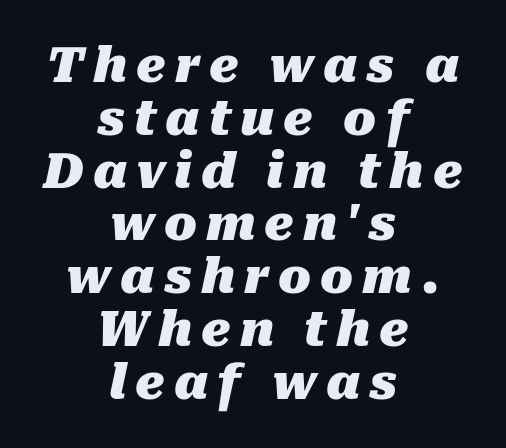
This sample has the flowing, uneven cadence of proportional lettering. Compared with a flush-left layout, this one balances lines on the center instead. The text carries the slant typical of an italic or oblique font. Closely set lines give the paragraph a compact silhouette.
